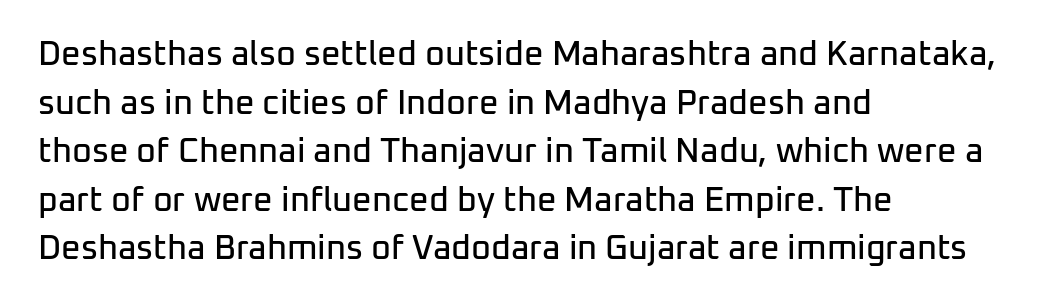
The type sits square on the baseline with zero lean. Reading down the column, the eye jumps a familiar distance to each next line. What kind of face is this? One without serifs — a sans. A classic flush-left, rag-right setting is used for this passage.
